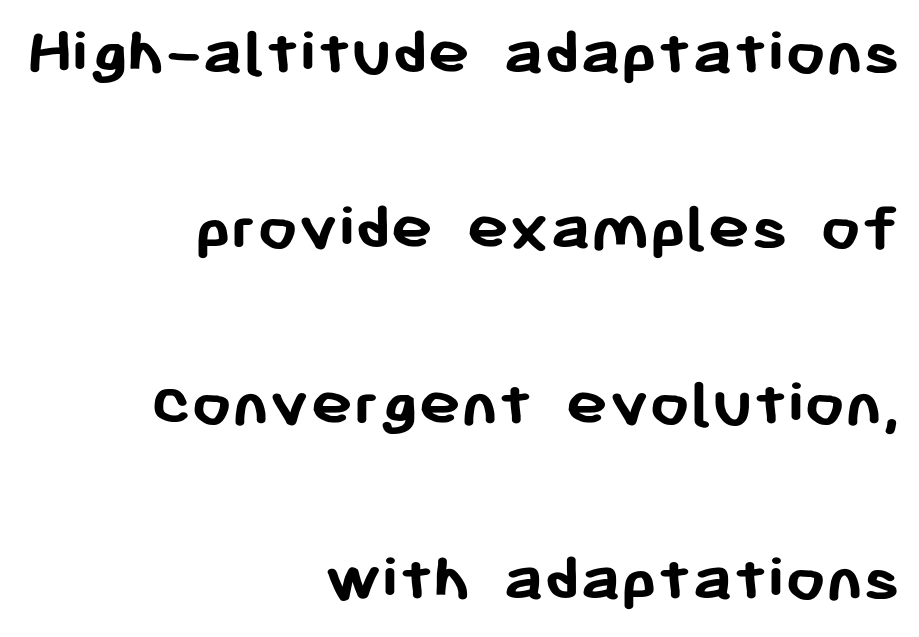
{"serif": "no", "italic": "no", "bold": "yes", "weight": "semibold", "width": "normal", "stroke_contrast": "low", "x_height": "medium", "monospaced": "no", "underline": "no", "align": "right", "line_spacing": "loose", "line_spacing_ratio": 2.47, "letter_spacing": "normal", "letter_spacing_em": 0.0, "glyph_px": 71}
